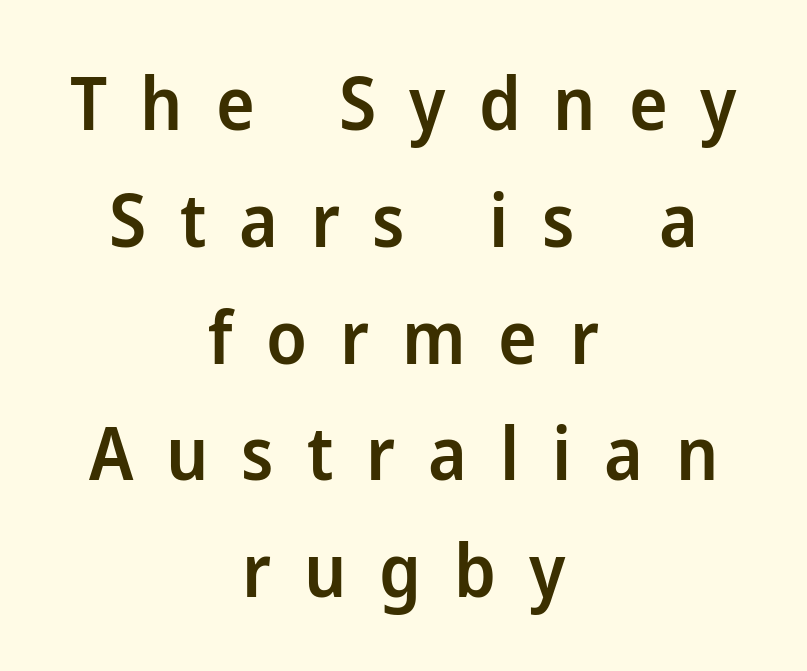
The image shows 73 px semibold sans-serif type, upright; set centered, normal line spacing (1.6x), unusually wide letter spacing (+0.45 em), not underlined; low stroke contrast and a medium x-height.
